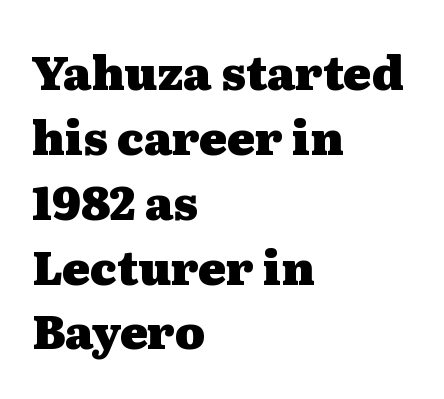
Q: Is the text bold? A: Yes.
Q: Is the text italic (slanted)? A: No, it is upright.
Q: Is the typeface a serif or a sans-serif typeface? A: Serif.
Q: Is the text underlined? A: No.
Q: How is the paragraph aligned? A: Left-aligned.
Q: Is the spacing between letters normal or unusually wide? A: Normal.
Q: Is the spacing between lines tight, normal or loose? A: Normal.
Q: Width (condensed, normal, or wide)? A: Wide.
Q: Stroke contrast? A: Medium.
Q: x-height? A: Medium.
Q: Monospaced? A: No.
